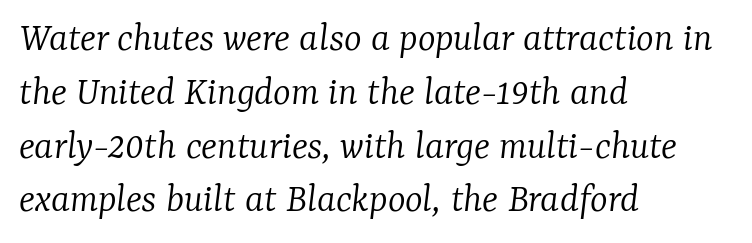
The image shows 42 px light serif type, italic (leaning right); set left-aligned, normal line spacing (1.28x), normal letter spacing, not underlined; low stroke contrast and a medium x-height.
